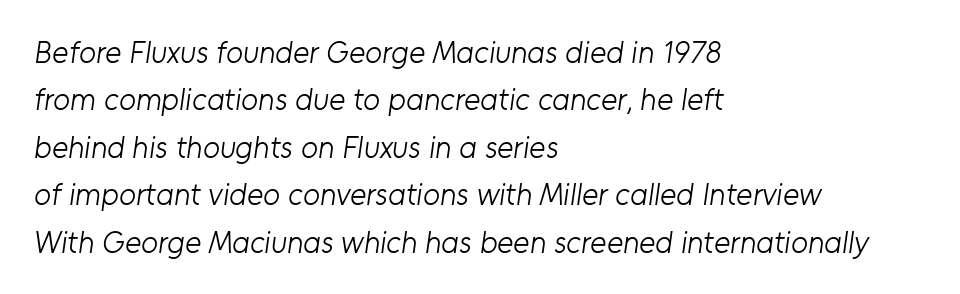
Q: Is the text bold? A: No.
Q: Is the typeface a serif or a sans-serif typeface? A: Sans-serif.
Q: Is the text underlined? A: No.
Q: How is the paragraph aligned? A: Left-aligned.
Q: Is the spacing between letters normal or unusually wide? A: Normal.
Q: Is the spacing between lines tight, normal or loose? A: Normal.
Q: Width (condensed, normal, or wide)? A: Normal.
Q: Stroke contrast? A: Low.
Q: x-height? A: Medium.
Q: Monospaced? A: No.
